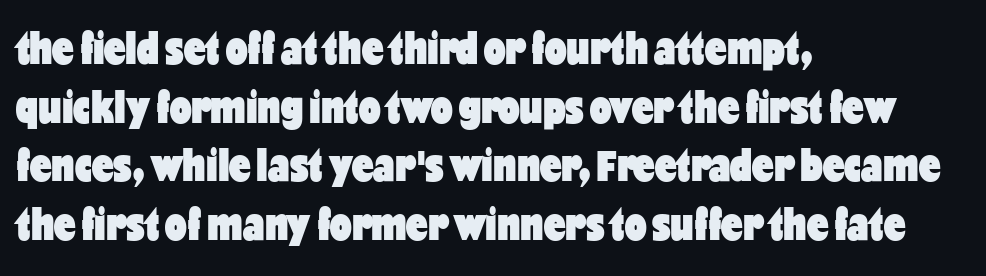
{"serif": "no", "italic": "no", "bold": "yes", "weight": "heavy", "width": "condensed", "stroke_contrast": "low", "x_height": "medium", "monospaced": "no", "underline": "no", "align": "left", "line_spacing_ratio": 1.22, "letter_spacing": "normal", "letter_spacing_em": 0.0, "glyph_px": 48}
